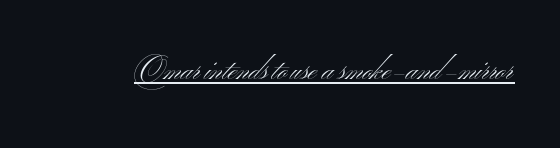
{"serif": "no", "bold": "no", "weight": "light", "width": "wide", "stroke_contrast": "medium", "x_height": "small", "monospaced": "no", "underline": "yes", "letter_spacing": "normal", "letter_spacing_em": 0.0, "glyph_px": 29}
